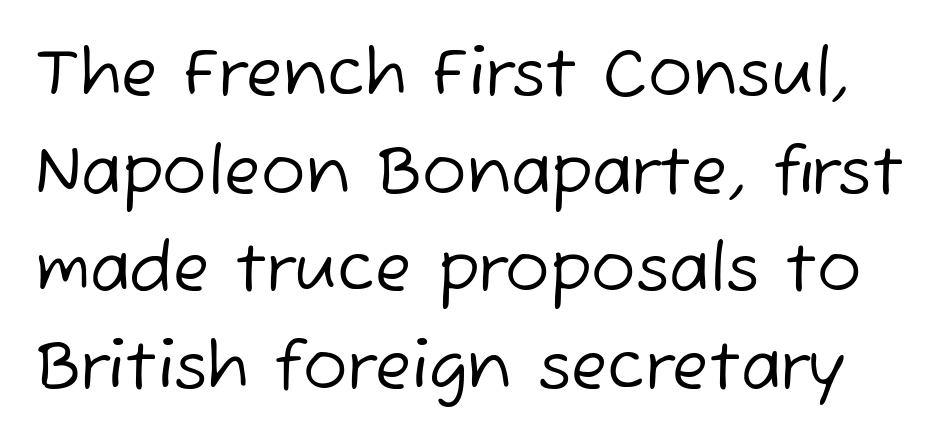
Proportional: the letters do not fall into vertical columns. Note: no serifs on the glyphs. Descenders hang freely into open space. The font is comparable to plain body text, perhaps lighter. The tracking reads as untouched default to a designer's eye.
